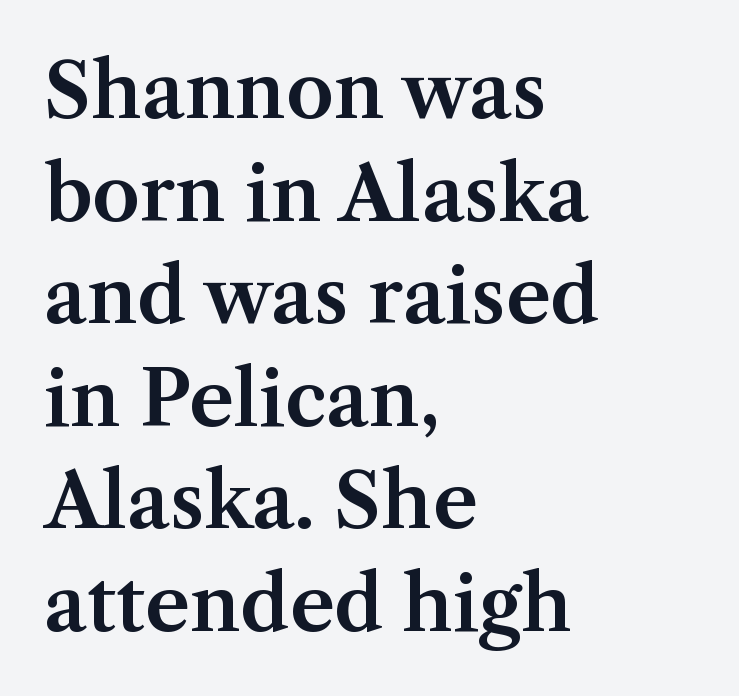
{"serif": "yes", "italic": "no", "width": "normal", "stroke_contrast": "medium", "x_height": "medium", "monospaced": "no", "underline": "no", "align": "left", "line_spacing": "normal", "line_spacing_ratio": 1.35, "letter_spacing": "normal", "letter_spacing_em": 0.0, "glyph_px": 76}
